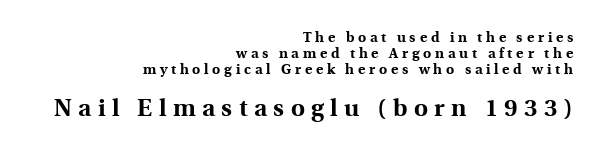
The paragraph shown leans on its right margin. Between one letter and the next there's a generous, obvious gap. Rendered with straight, roman letterforms. Size hierarchy here favors the trailing block over the leading one.
